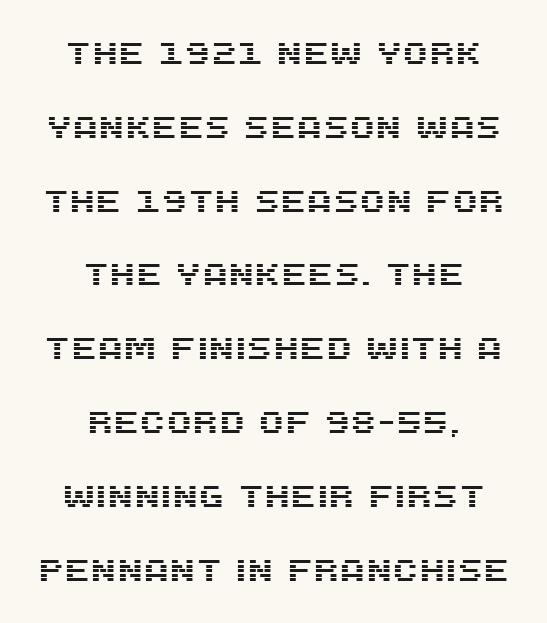
The rendering uses natural spacing where letterforms have individual widths. The designer went with a sans here, leaving each stem footless. What's the leading like? Stretched, with rows far apart. You could call the tracking neutral — neither tight nor loose. Posture: vertical.
